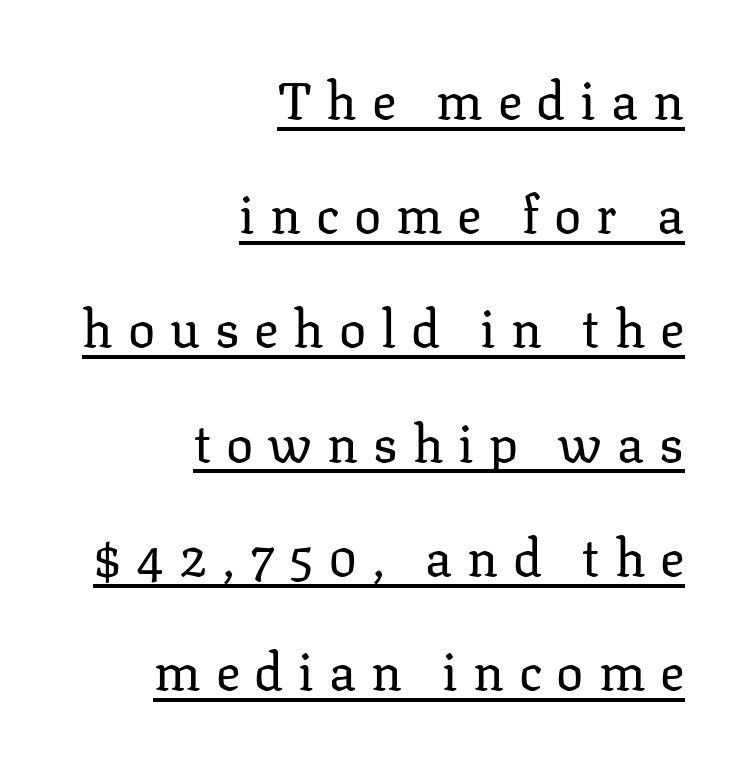
The font sits on the lighter half of the weight spectrum, regular included. These lines are composed in type with serifs. A student would call this right alignment; a typographer would say flush right, rag left. The vertical gap from one line to the next is large. Compared with undecorated copy, this sample adds a rule below the words. This sample has the flowing, uneven cadence of proportional lettering.
